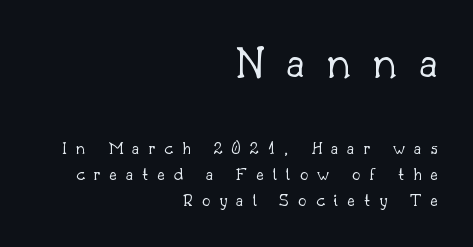
{"italic": "no", "bold": "no", "weight": "light", "width": "normal", "stroke_contrast": "low", "x_height": "small", "monospaced": "no", "underline": "no", "align": "right", "line_spacing": "normal", "line_spacing_ratio": 1.37, "letter_spacing": "wide", "letter_spacing_em": 0.47, "larger_block": "first", "size_ratio": 2.47, "glyph_px": 47}
